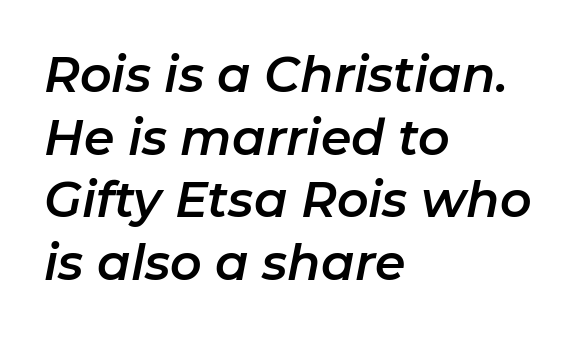
{"italic": "yes", "lean": "right", "slant_degrees": 11, "width": "normal", "stroke_contrast": "low", "x_height": "medium", "monospaced": "no", "underline": "no", "align": "left", "line_spacing": "normal", "line_spacing_ratio": 1.28, "letter_spacing": "normal", "letter_spacing_em": 0.0, "glyph_px": 49}
